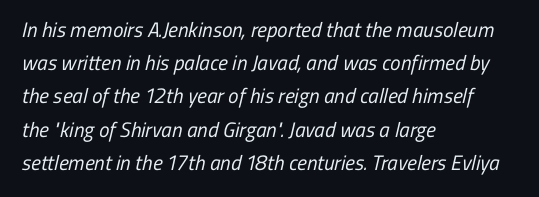
The image shows 21 px text type; set left-aligned, normal line spacing (1.58x), normal letter spacing, not underlined.
